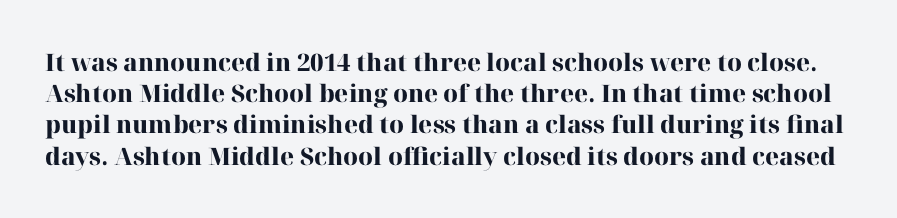
Q: Is the text bold? A: Yes.
Q: Is the text italic (slanted)? A: No, it is upright.
Q: Is the text underlined? A: No.
Q: Is the spacing between letters normal or unusually wide? A: Normal.
Q: Is the spacing between lines tight, normal or loose? A: Normal.
